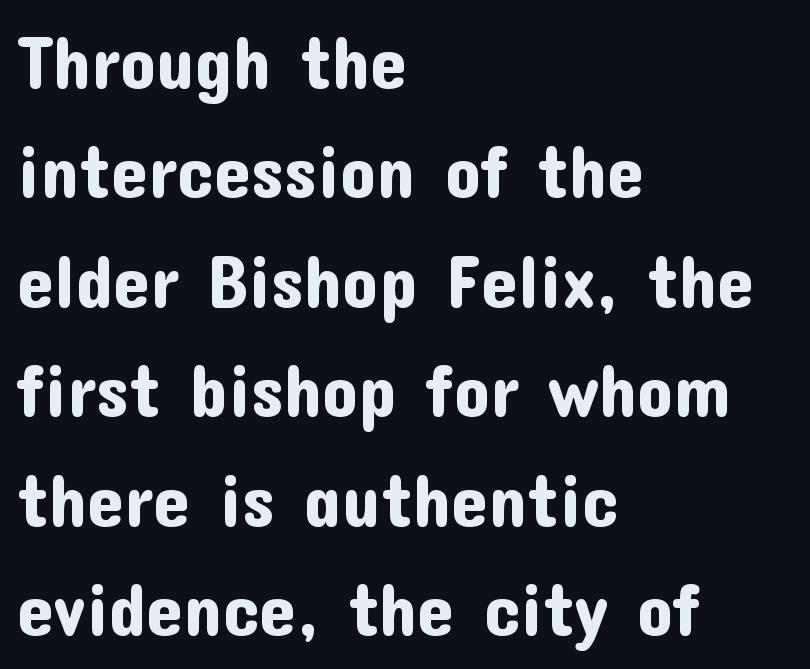
{"serif": "no", "italic": "no", "width": "normal", "stroke_contrast": "low", "x_height": "medium", "monospaced": "no", "underline": "no", "align": "left", "line_spacing": "normal", "line_spacing_ratio": 1.5, "letter_spacing": "normal", "letter_spacing_em": 0.0, "glyph_px": 73}
